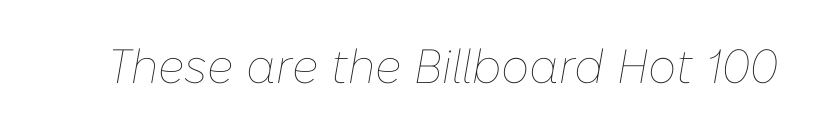
Default kerning and tracking; the words read as compact shapes. Here the designer chose a conventional face with non-uniform glyph widths. Any mark beneath the type? The region is blank. Stem width sits at or under what a default text font uses.
